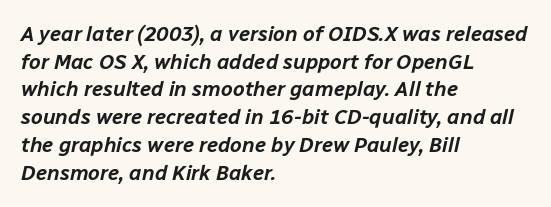
{"italic": "yes", "lean": "right", "slant_degrees": 12, "underline": "no", "align": "left", "line_spacing": "normal", "line_spacing_ratio": 1.32, "letter_spacing": "normal", "letter_spacing_em": 0.0, "glyph_px": 21}
